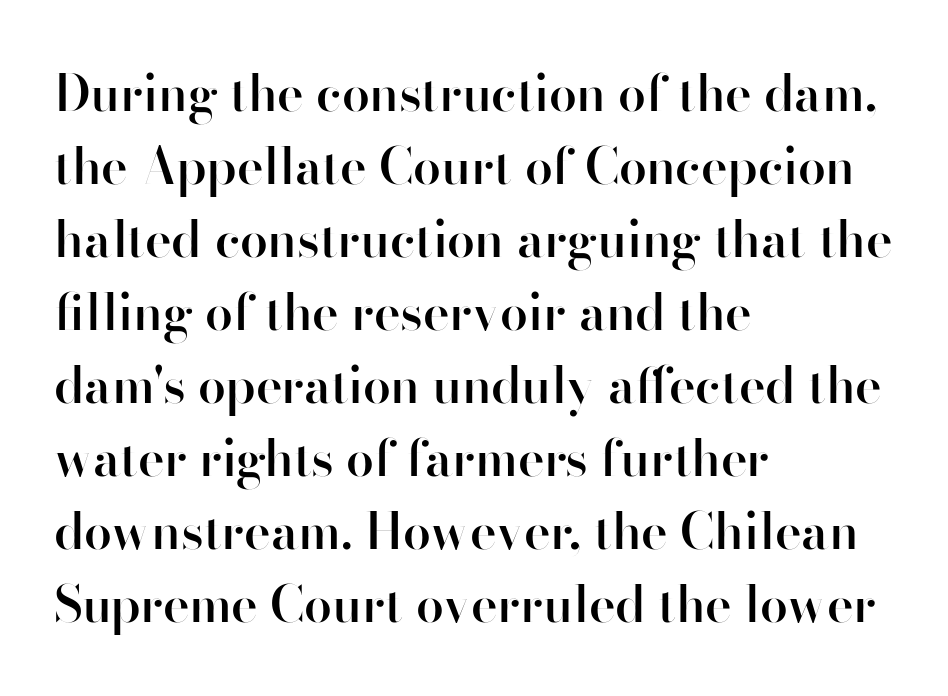
Check the space under the baseline: it is left empty. The font family rendered here belongs to the sans-serif group. This sample uses plain, unmodified letter spacing. Does the copy run flush right? No — it runs flush left.
